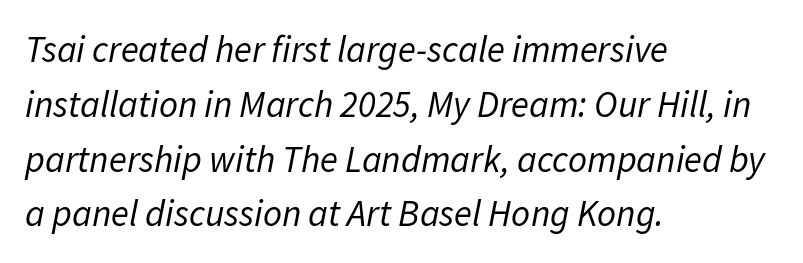
The image shows 37 px regular-weight type, italic (leaning right); set left-aligned, normal line spacing (1.48x), normal letter spacing, not underlined; low stroke contrast and a medium x-height.
